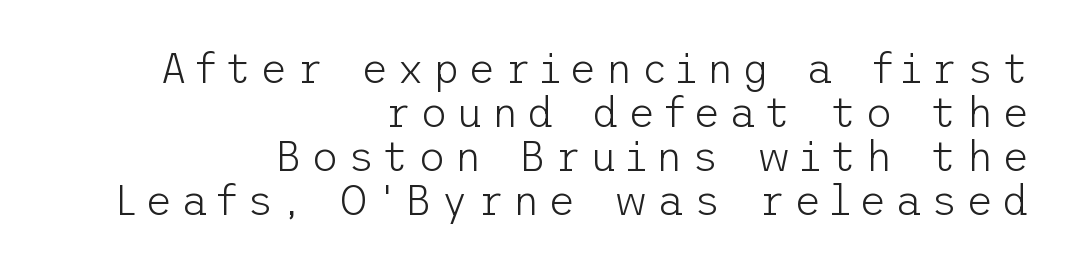
The letterforms sit at book weight or below. A roman cut, with each character standing at attention. Honestly, the letter spacing is so wide it's the main thing you notice. Stroke terminals: plain, sans-serif. Any mark beneath the type? The region is blank. Does the leading feel generous? Not at all — it's pinched.
